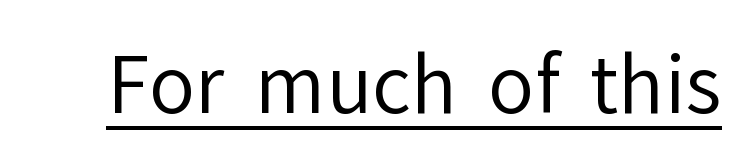
Q: Is the text bold? A: No.
Q: Is the text italic (slanted)? A: No, it is upright.
Q: Is the typeface a serif or a sans-serif typeface? A: Sans-serif.
Q: Is the text underlined? A: Yes.
Q: Is the spacing between letters normal or unusually wide? A: Normal.
Q: Width (condensed, normal, or wide)? A: Normal.
Q: Stroke contrast? A: Low.
Q: x-height? A: Medium.
Q: Monospaced? A: No.
